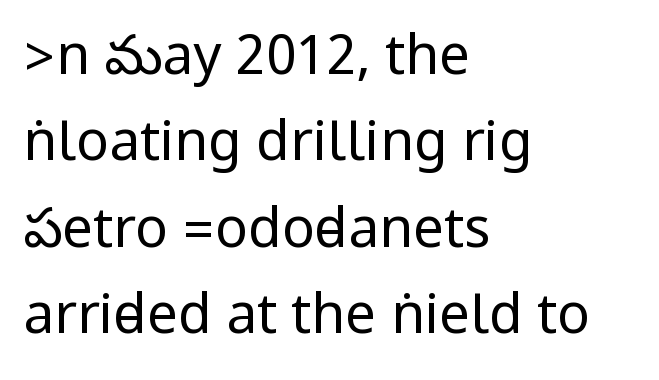
The image shows 55 px regular-weight, condensed sans-serif type, upright; set left-aligned, normal line spacing (1.57x), normal letter spacing, not underlined; low stroke contrast.
